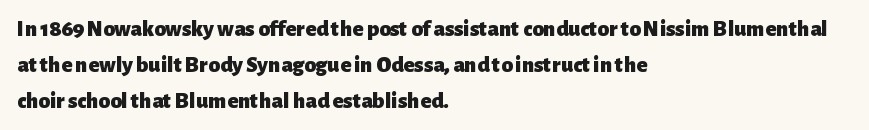
The line-height multiplier appears to be the usual default. Plain, unruled lines of type. The type is set solid horizontally, with unmodified tracking. Horizontal alignment here is leftward, the default for most running prose. Does the weight exceed regular? Yes, all the way to bold.
